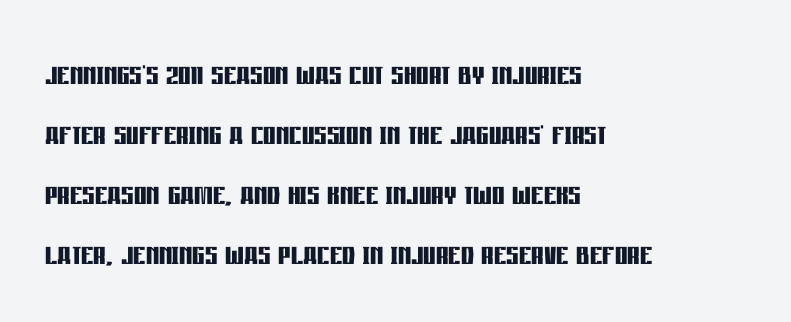
The image shows 39 px semibold, condensed sans-serif type, upright; set left-aligned, normal line spacing (1.54x), normal letter spacing, not underlined; low stroke contrast and a large x-height.
